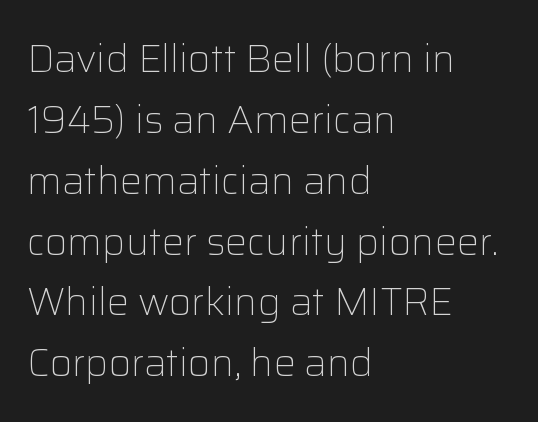
Font category for this specimen: sans-serif. Any mark beneath the type? The region is blank. Compared with a typical body face, this is equally light or lighter still. Each letter keeps its own natural width here, so spacing adapts to shape.
